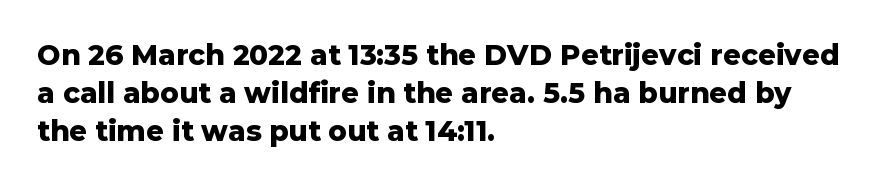
The axis of the letterforms is exactly vertical. The rows are spaced the way most documents space them. Do the characters align in a grid? No, the font is proportional. Strong, thick strokes mark this as bold type. Descenders hang freely into open space. The face used here is a sans, in the tradition of grotesques and geometrics.
